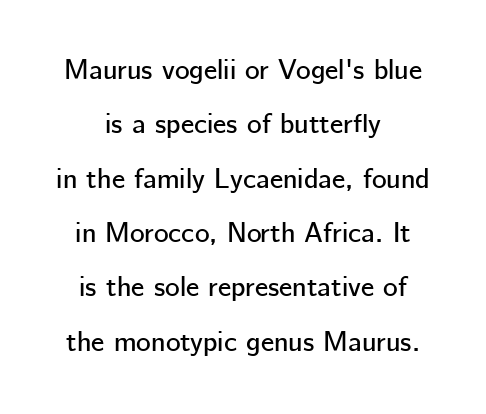
The image shows 28 px sans-serif type, upright; set centered, loose line spacing (1.94x), normal letter spacing, not underlined; low stroke contrast and a medium x-height.
